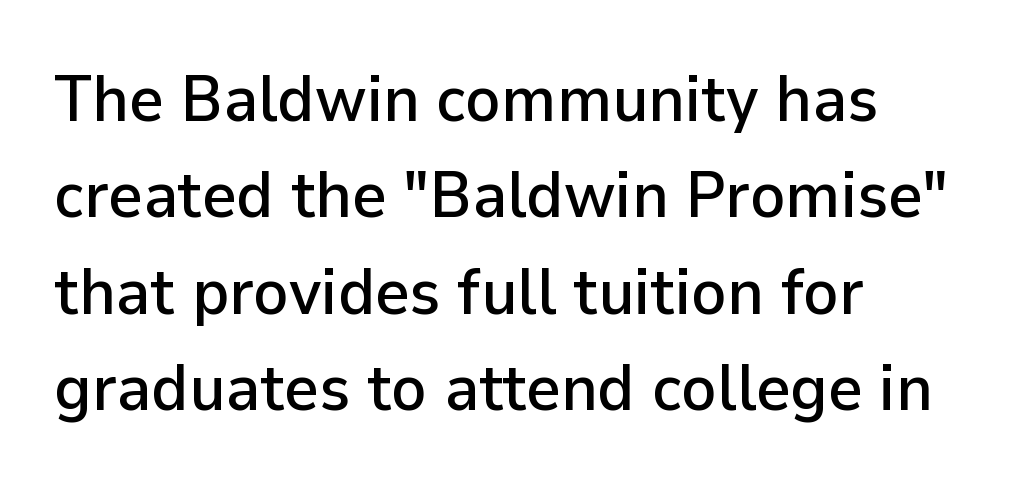
Nope, no serifs anywhere on these letters. This rendering features lettering with no underline. What's the leading like? Ordinary, nothing unusual. Alignment: flush left.
